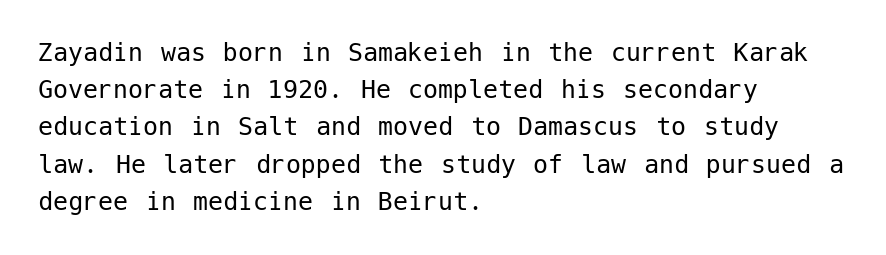
Caption: multi-line text, flush left, ragged right. You can tell it's not italic because the verticals are truly vertical. Nobody touched the tracking dial on this one. Unbolded letterforms with no extra heft. The type family on display is of the sans-serif kind.
